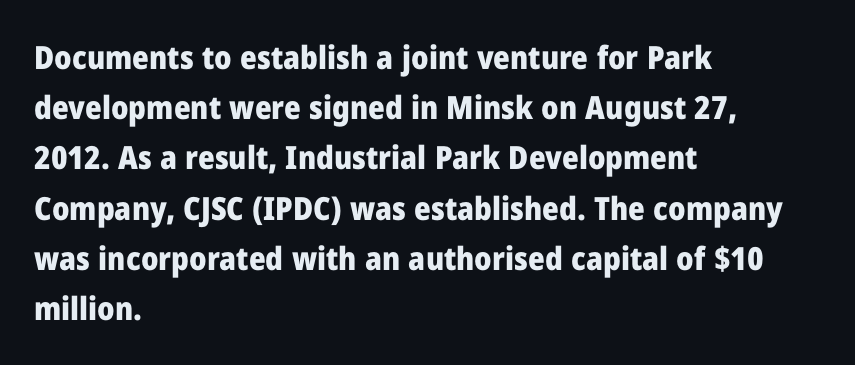
{"serif": "no", "italic": "no", "bold": "yes", "weight": "heavy", "width": "normal", "stroke_contrast": "low", "x_height": "medium", "monospaced": "no", "underline": "no", "align": "left", "line_spacing": "normal", "line_spacing_ratio": 1.57, "letter_spacing": "normal", "letter_spacing_em": 0.0, "glyph_px": 32}
